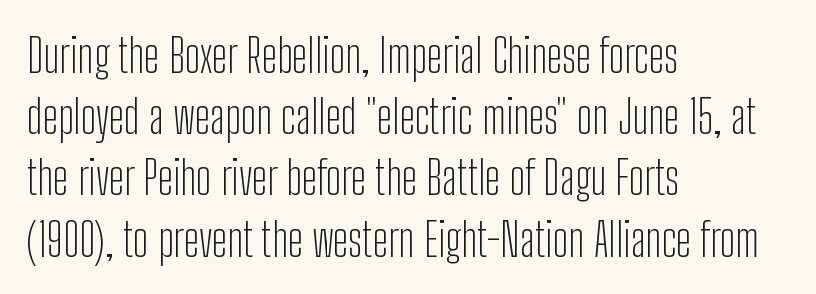
Q: Is the text bold? A: No.
Q: Is the text italic (slanted)? A: No, it is upright.
Q: Is the typeface a serif or a sans-serif typeface? A: Sans-serif.
Q: Is the text underlined? A: No.
Q: How is the paragraph aligned? A: Left-aligned.
Q: Is the spacing between letters normal or unusually wide? A: Normal.
Q: Is the spacing between lines tight, normal or loose? A: Normal.
Q: Width (condensed, normal, or wide)? A: Condensed.
Q: Stroke contrast? A: Low.
Q: x-height? A: Medium.
Q: Monospaced? A: No.
